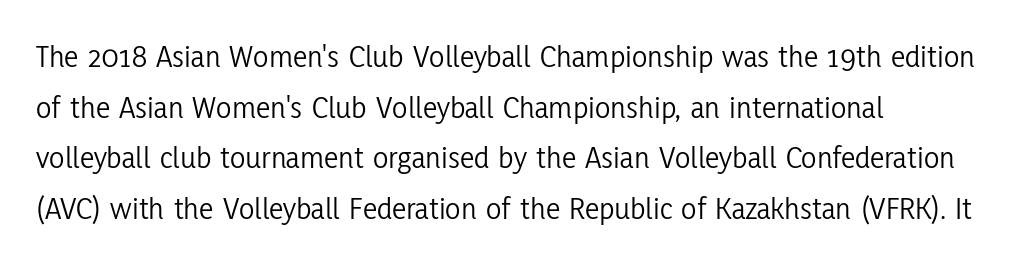
{"serif": "no", "italic": "no", "bold": "no", "weight": "light", "width": "condensed", "stroke_contrast": "low", "x_height": "medium", "monospaced": "no", "underline": "no", "align": "left", "line_spacing": "normal", "line_spacing_ratio": 1.58, "letter_spacing": "normal", "letter_spacing_em": 0.0, "glyph_px": 32}
